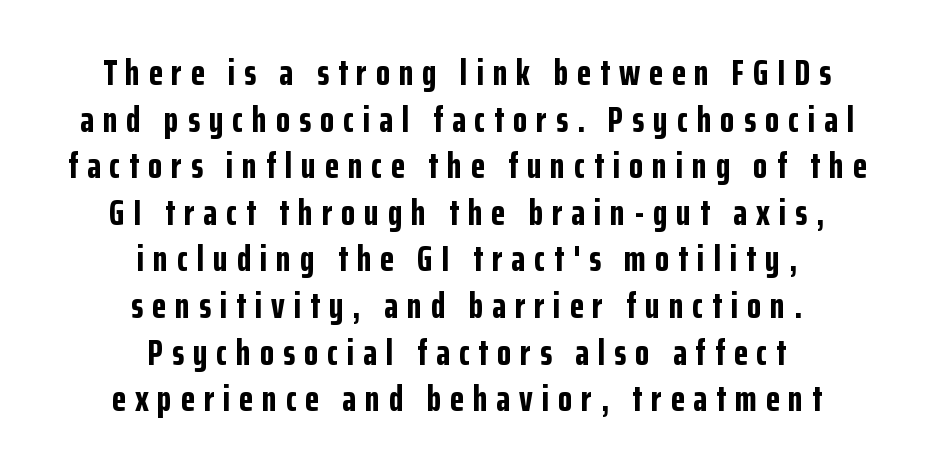
Notice how thick the strokes are: this is what a full bold looks like. The face used here is rendered with a markedly widened letterfit. The paragraph has two soft edges and a firm central axis. The designer went with a sans here, leaving each stem footless. The specimen reads as upright at a glance.
